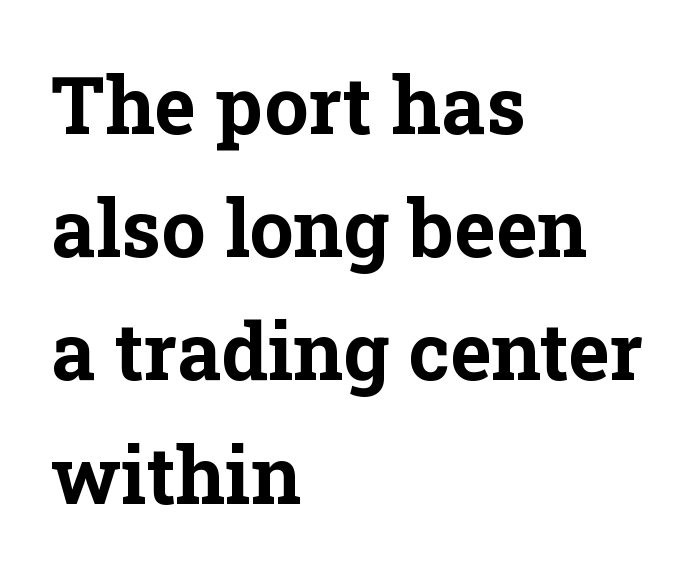
{"serif": "yes", "italic": "no", "bold": "yes", "weight": "bold", "width": "normal", "stroke_contrast": "low", "x_height": "medium", "monospaced": "no", "underline": "no", "align": "left", "line_spacing": "normal", "line_spacing_ratio": 1.56, "letter_spacing": "normal", "letter_spacing_em": 0.0, "glyph_px": 79}
